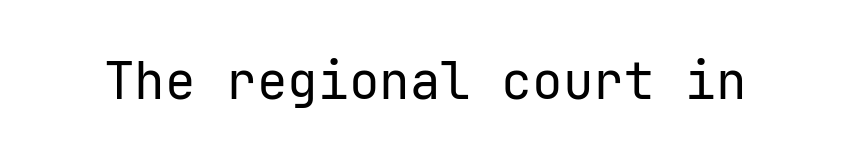
The image shows 51 px regular-weight sans-serif type, upright, monospaced; set normal letter spacing, not underlined; low stroke contrast and a medium x-height.
